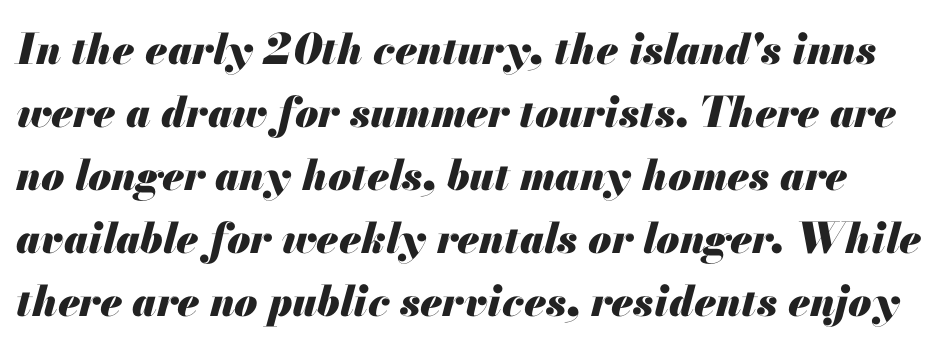
The image shows 42 px heavy type, italic (leaning right); set normal line spacing (1.5x), normal letter spacing, not underlined; medium stroke contrast and a small x-height.
